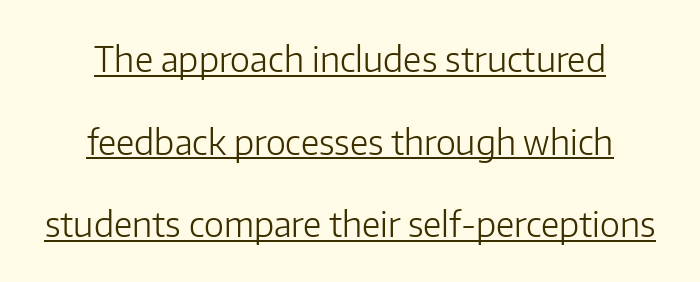
The image shows 34 px light sans-serif type, upright; set centered, loose line spacing (2.43x), normal letter spacing, underlined; low stroke contrast and a medium x-height.
